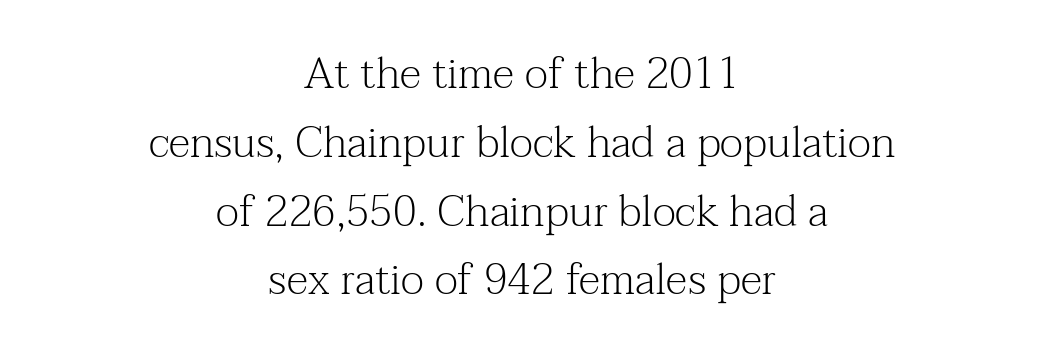
The image shows 43 px light serif type, upright; set centered, normal line spacing (1.6x), normal letter spacing, not underlined; medium stroke contrast and a medium x-height.
